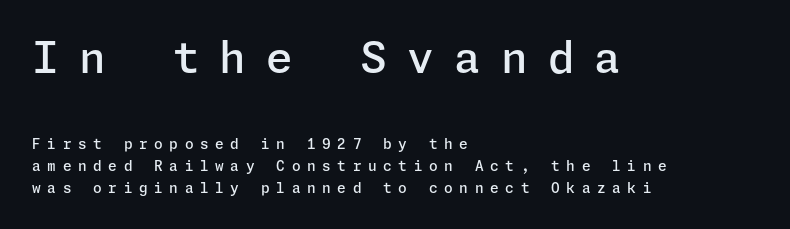
The image shows 43 px semibold sans-serif type, upright; set left-aligned, normal line spacing (1.59x), unusually wide letter spacing (+0.47 em), not underlined; the first (top) block is 3.07x larger; low stroke contrast and a medium x-height.
